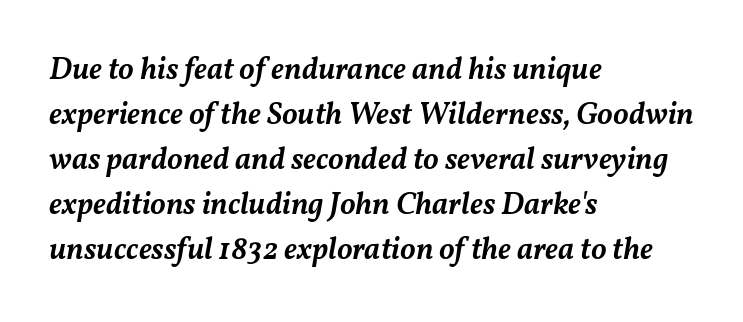
{"italic": "yes", "lean": "right", "slant_degrees": 11, "bold": "semi", "weight": "semibold", "width": "normal", "stroke_contrast": "medium", "x_height": "medium", "monospaced": "no", "underline": "no", "align": "left", "line_spacing": "normal", "line_spacing_ratio": 1.45, "letter_spacing": "normal", "letter_spacing_em": 0.0, "glyph_px": 31}
